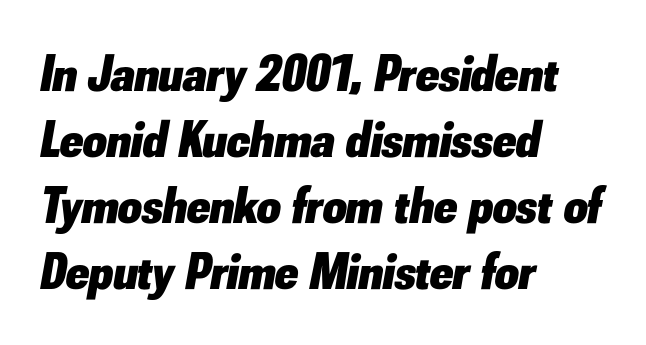
The space between consecutive lines is moderate. Slanted lettering throughout. The font is running at its bold setting. This sample has the flowing, uneven cadence of proportional lettering. The baseline area is clear. Horizontally, the lines are justified to the leading edge only.
